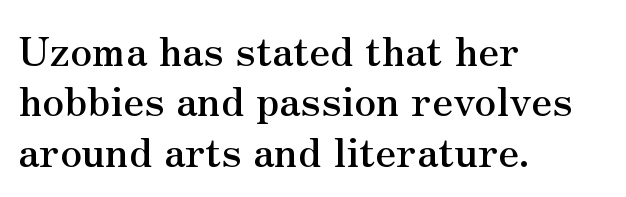
Posture: vertical. Rule under the text: the space is simply empty. Typeset ragged right — the left edge is the straight one. The letters sit at their default tracking, neither squeezed nor spread. To sum up the face: it has serifs. Do the characters align in a grid? No, the font is proportional.
